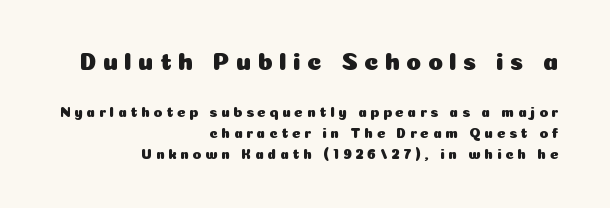
The image shows 24 px text type, upright; set right-aligned, normal line spacing (1.47x), unusually wide letter spacing (+0.27 em), not underlined; the first (top) block is 1.71x larger.
